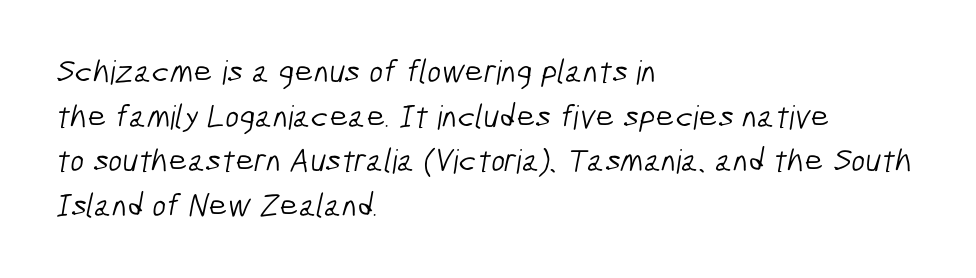
Are there feet on the stems? There aren't — it's a sans. The space beneath each line is pristine and unruled. Honestly, the letter spacing is just normal — you wouldn't notice it. Left-aligned paragraph, ragged on the right. The weight tops out at a normal text grade. Leading matches the norm, producing a regular column.
